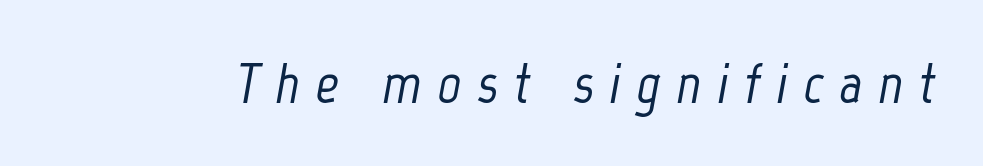
{"italic": "yes", "lean": "right", "slant_degrees": 12, "width": "condensed", "stroke_contrast": "low", "x_height": "medium", "monospaced": "no", "underline": "no", "letter_spacing": "wide", "letter_spacing_em": 0.28, "glyph_px": 57}
